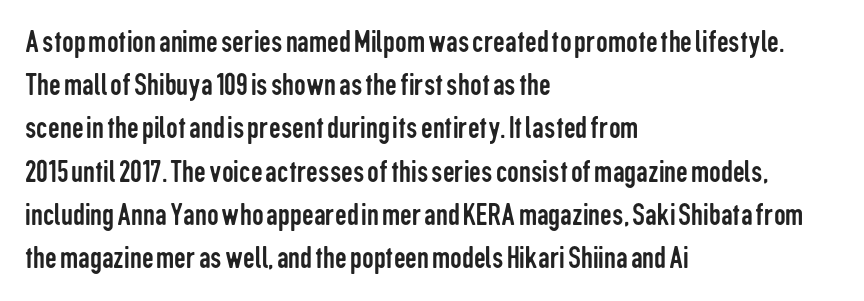
{"serif": "no", "italic": "no", "bold": "no", "weight": "regular", "width": "condensed", "stroke_contrast": "low", "x_height": "medium", "monospaced": "no", "underline": "no", "align": "left", "line_spacing": "normal", "line_spacing_ratio": 1.31, "letter_spacing": "normal", "letter_spacing_em": 0.0, "glyph_px": 33}
